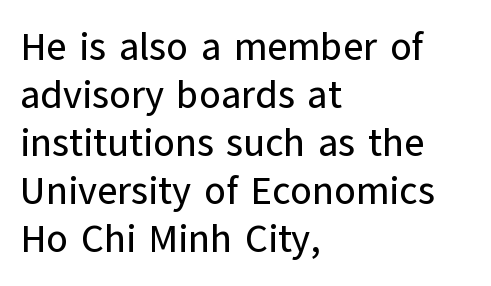
{"serif": "no", "italic": "no", "width": "normal", "stroke_contrast": "low", "x_height": "medium", "monospaced": "no", "underline": "no", "align": "left", "line_spacing_ratio": 1.23, "letter_spacing": "normal", "letter_spacing_em": 0.0, "glyph_px": 39}
